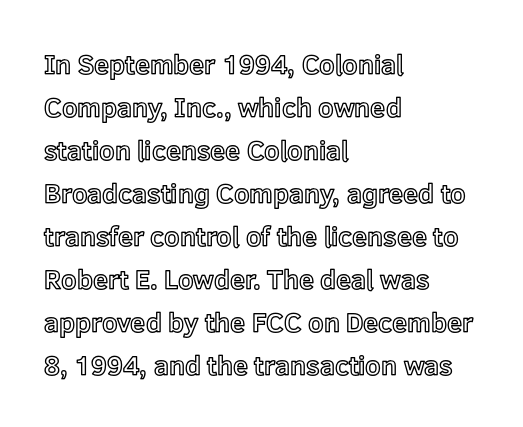
Q: Is the text italic (slanted)? A: No, it is upright.
Q: Is the text underlined? A: No.
Q: How is the paragraph aligned? A: Left-aligned.
Q: Is the spacing between letters normal or unusually wide? A: Normal.
Q: Is the spacing between lines tight, normal or loose? A: Normal.
